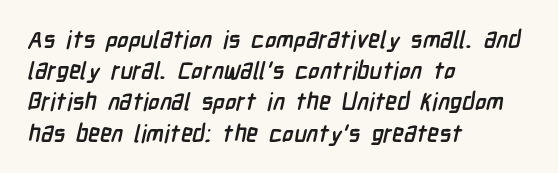
The baseline area is clear. The typesetter chose a ragged-right arrangement here. The leading is moderate, giving the passage an even texture. What weight is shown? A full bold with thick strokes. Letter spacing: default.
